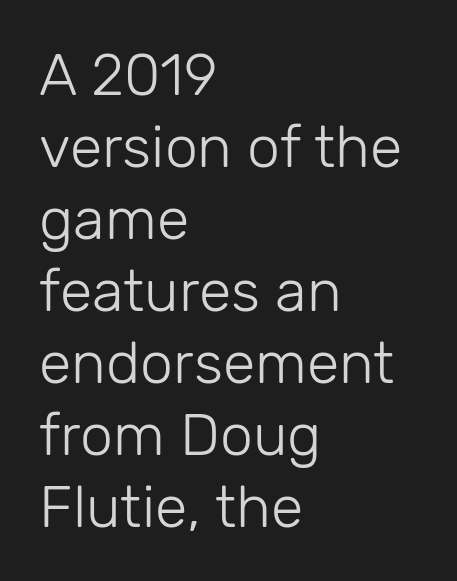
The image shows 59 px light sans-serif type, upright; set left-aligned, line spacing 1.22x, normal letter spacing, not underlined; low stroke contrast and a medium x-height.
